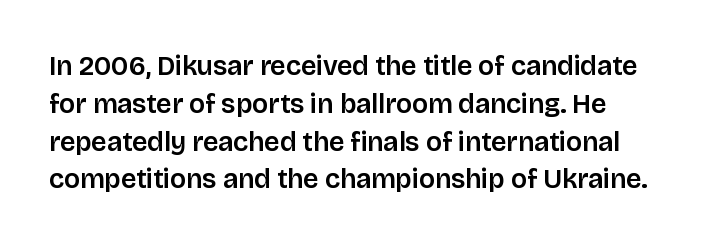
{"italic": "no", "underline": "no", "line_spacing": "normal", "line_spacing_ratio": 1.4, "letter_spacing": "normal", "letter_spacing_em": 0.0, "glyph_px": 27}
